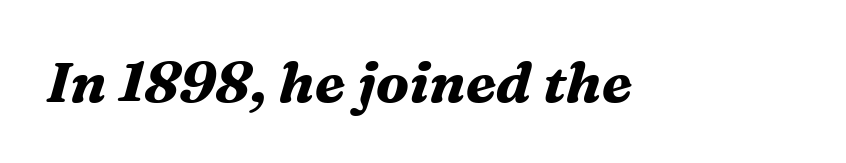
The image shows 57 px bold serif type, italic (leaning right); set normal letter spacing, not underlined; medium stroke contrast and a medium x-height.
